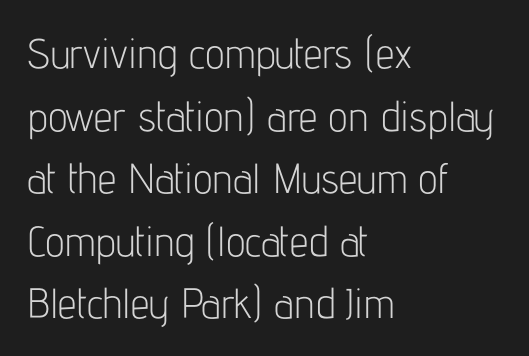
Typographically, this falls in the sans-serif category. Compared with a centered layout, this one pins lines to the left instead. The vertical gap from one line to the next is medium. A typesetter would mark this as roman, not italic.
